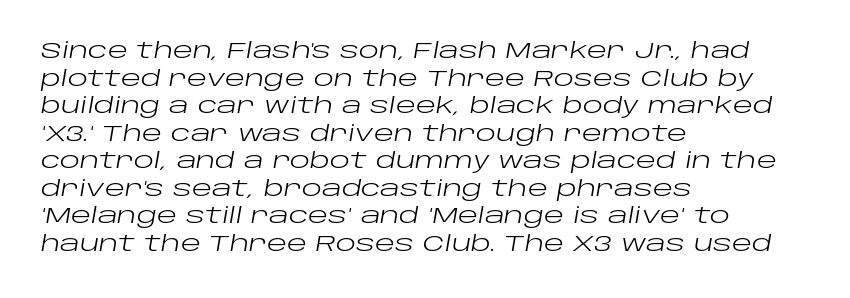
No extra ink here — the face is not bold. Underlining? Definitely not there. Notice how descenders clear the ascenders below comfortably — that's standard leading. Observe the ordinary spacing: letters are neighbours, not strangers.
